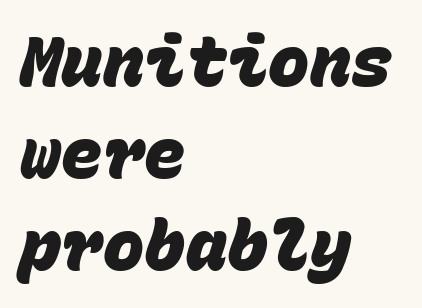
Tracking value appears to be zero — textbook default spacing. What weight is shown? A full bold with thick strokes. Interline gaps are of average width in this sample. Descenders hang freely into open space.
